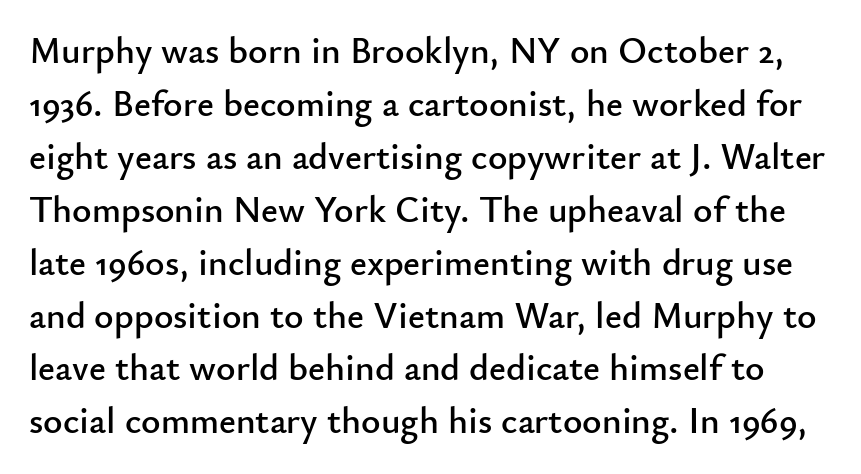
Q: Is the text italic (slanted)? A: No, it is upright.
Q: Is the typeface a serif or a sans-serif typeface? A: Sans-serif.
Q: Is the text underlined? A: No.
Q: Is the spacing between letters normal or unusually wide? A: Normal.
Q: Is the spacing between lines tight, normal or loose? A: Normal.
Q: Width (condensed, normal, or wide)? A: Normal.
Q: Stroke contrast? A: Low.
Q: x-height? A: Small.
Q: Monospaced? A: No.
